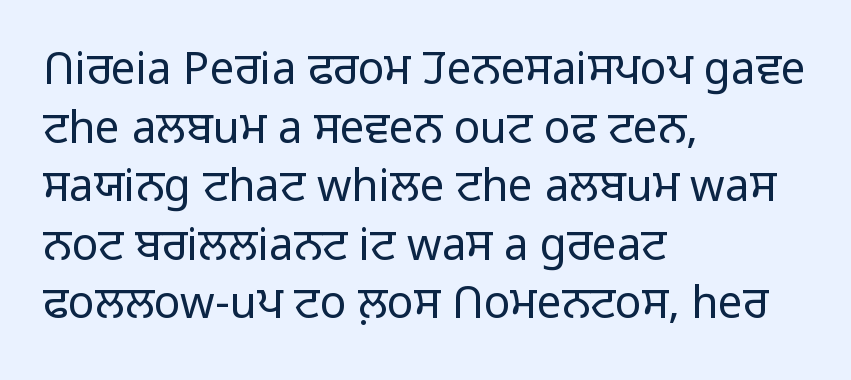
{"serif": "no", "italic": "no", "bold": "no", "weight": "light", "width": "normal", "stroke_contrast": "low", "x_height": "medium", "monospaced": "no", "underline": "no", "align": "left", "line_spacing": "normal", "line_spacing_ratio": 1.33, "letter_spacing": "normal", "letter_spacing_em": 0.0, "glyph_px": 44}
